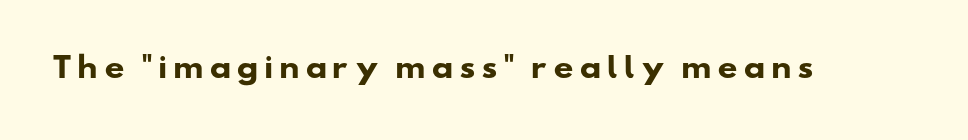
The image shows 28 px heavy, wide sans-serif type; set not underlined; low stroke contrast and a small x-height.
